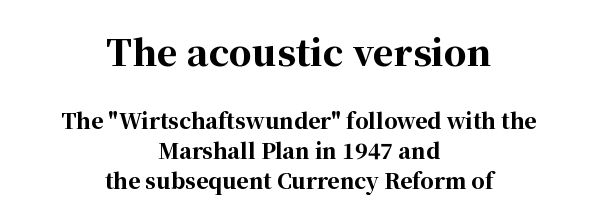
{"serif": "yes", "italic": "no", "bold": "yes", "weight": "bold", "width": "normal", "stroke_contrast": "high", "x_height": "medium", "monospaced": "no", "underline": "no", "align": "center", "line_spacing": "normal", "line_spacing_ratio": 1.43, "letter_spacing": "normal", "letter_spacing_em": 0.0, "larger_block": "first", "size_ratio": 1.71, "glyph_px": 36}
